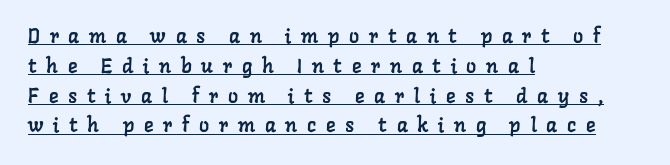
Characters follow at a spacing far wider than the type designer built in. Line beginnings align vertically; line endings do not. Successive baselines arrive at the customary interval. The lettering is marked with a stroke running underneath it.
